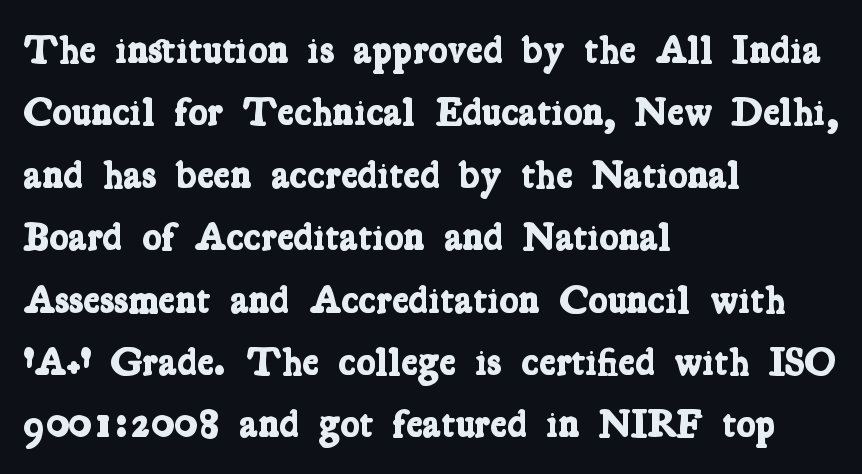
Q: Is the text bold? A: Yes.
Q: Is the typeface a serif or a sans-serif typeface? A: Serif.
Q: Is the text underlined? A: No.
Q: How is the paragraph aligned? A: Left-aligned.
Q: Is the spacing between letters normal or unusually wide? A: Normal.
Q: Is the spacing between lines tight, normal or loose? A: Normal.
Q: Width (condensed, normal, or wide)? A: Condensed.
Q: Stroke contrast? A: Low.
Q: x-height? A: Medium.
Q: Monospaced? A: No.
